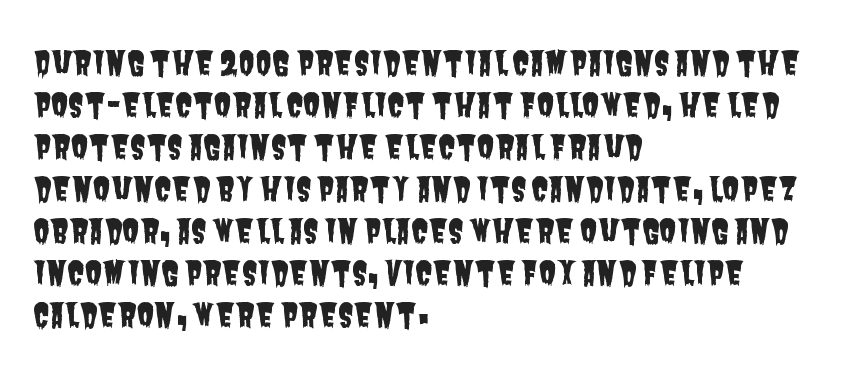
Reading down the column, the eye jumps a familiar distance to each next line. Stroke terminals: plain, sans-serif. This sample has the flowing, uneven cadence of proportional lettering. Here the glyphs are tracked normally, forming tight word shapes.
